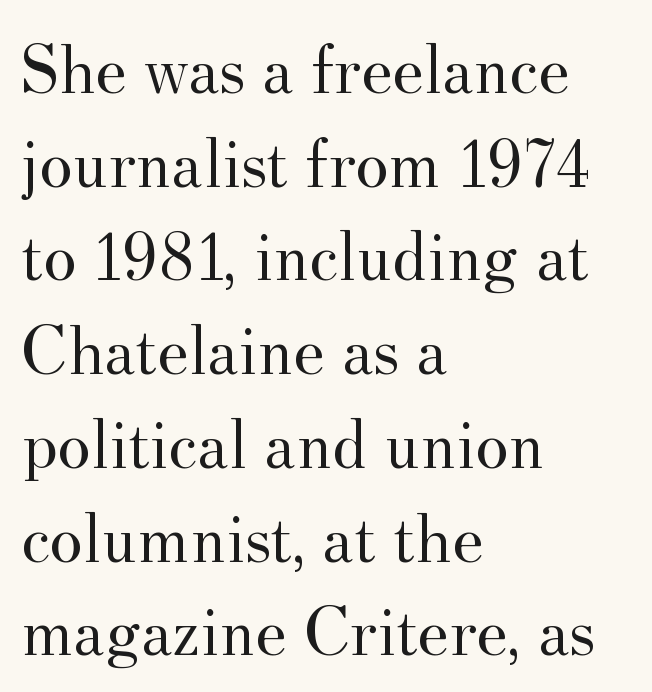
What kind of face is this? One with serifs. Any mark beneath the type? The region is blank. Here the designer chose a conventional face with non-uniform glyph widths. Notice how descenders clear the ascenders below comfortably — that's standard leading.
